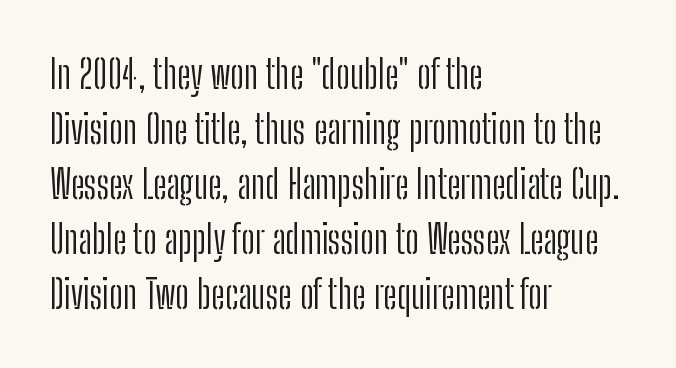
Q: Is the text bold? A: No.
Q: Is the text italic (slanted)? A: No, it is upright.
Q: Is the typeface a serif or a sans-serif typeface? A: Sans-serif.
Q: Is the text underlined? A: No.
Q: How is the paragraph aligned? A: Left-aligned.
Q: Is the spacing between letters normal or unusually wide? A: Normal.
Q: Is the spacing between lines tight, normal or loose? A: Normal.
Q: Width (condensed, normal, or wide)? A: Condensed.
Q: Stroke contrast? A: Low.
Q: x-height? A: Medium.
Q: Monospaced? A: No.
